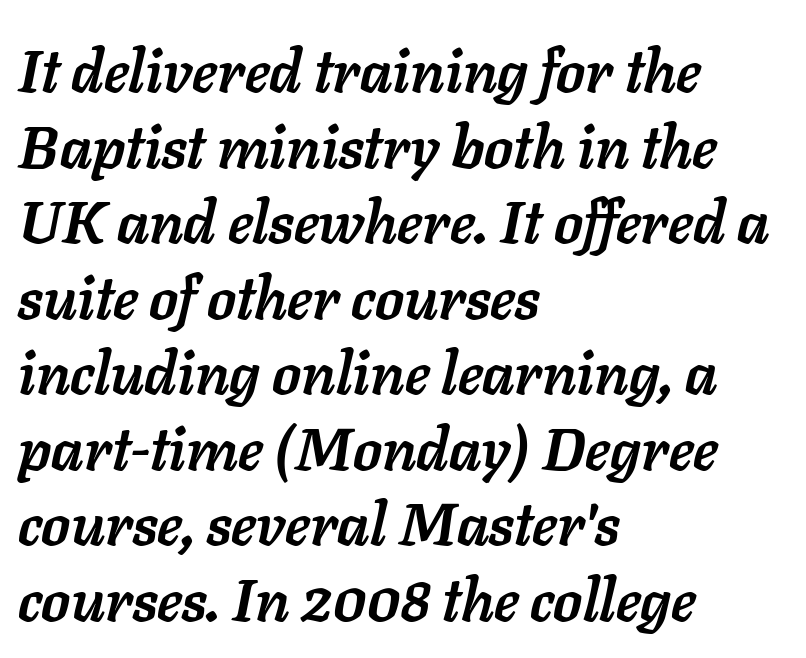
{"italic": "yes", "lean": "right", "slant_degrees": 11, "bold": "yes", "weight": "semibold", "width": "normal", "stroke_contrast": "low", "x_height": "medium", "monospaced": "no", "underline": "no", "align": "left", "line_spacing": "normal", "line_spacing_ratio": 1.28, "letter_spacing": "normal", "letter_spacing_em": 0.0, "glyph_px": 59}
